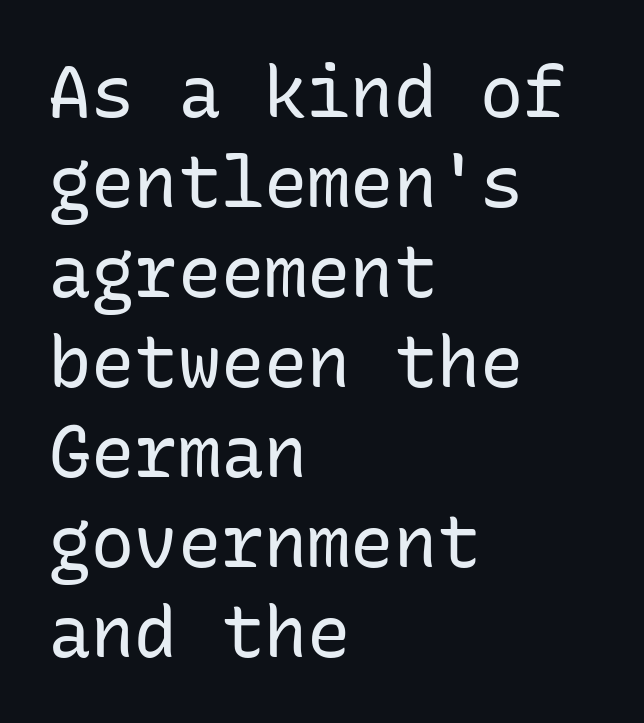
The image shows 72 px regular-weight sans-serif type, upright, monospaced; set left-aligned, normal line spacing (1.25x), normal letter spacing, not underlined; low stroke contrast and a medium x-height.
